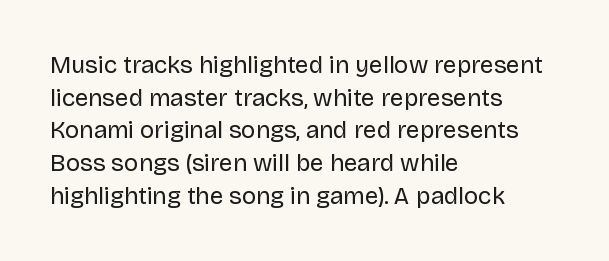
Q: Is the text bold? A: No.
Q: Is the text italic (slanted)? A: No, it is upright.
Q: Is the text underlined? A: No.
Q: How is the paragraph aligned? A: Left-aligned.
Q: Is the spacing between letters normal or unusually wide? A: Normal.
Q: Is the spacing between lines tight, normal or loose? A: Normal.
